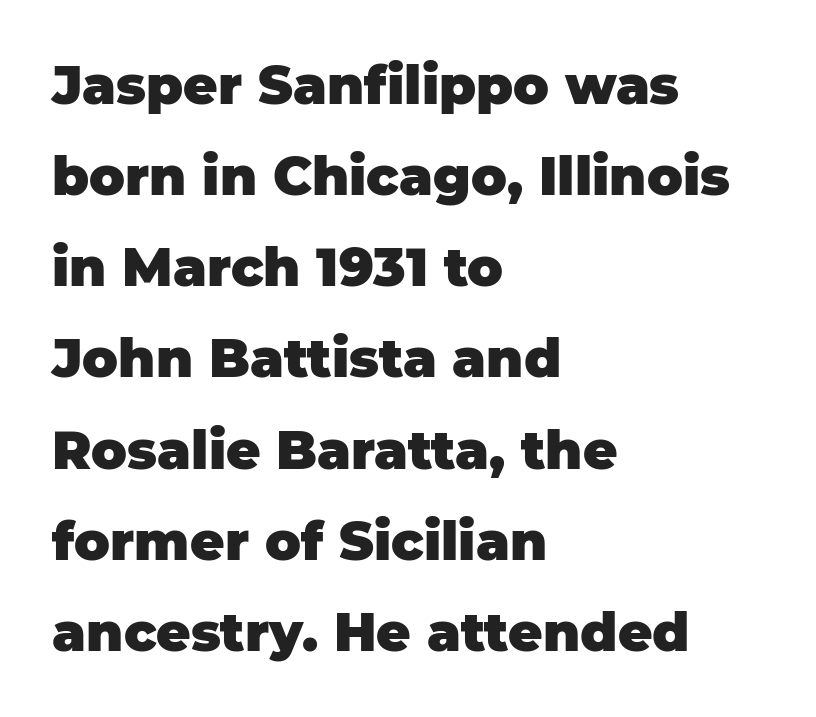
Q: Is the text bold? A: Yes.
Q: Is the text italic (slanted)? A: No, it is upright.
Q: Is the typeface a serif or a sans-serif typeface? A: Sans-serif.
Q: Is the text underlined? A: No.
Q: How is the paragraph aligned? A: Left-aligned.
Q: Is the spacing between letters normal or unusually wide? A: Normal.
Q: Width (condensed, normal, or wide)? A: Normal.
Q: Stroke contrast? A: Low.
Q: x-height? A: Large.
Q: Monospaced? A: No.
